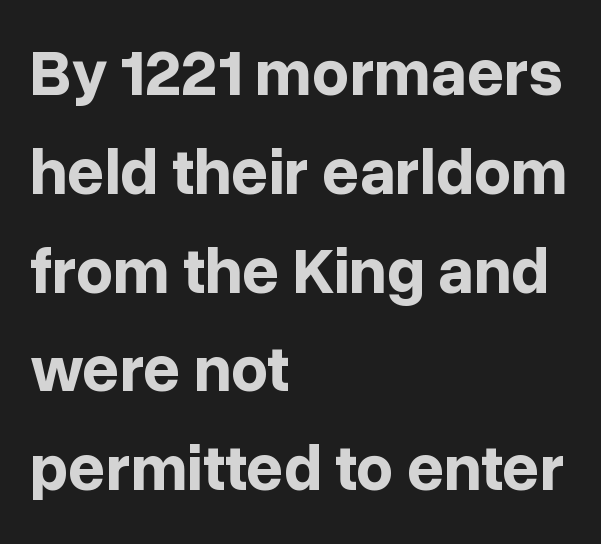
Q: Is the text bold? A: Yes.
Q: Is the text italic (slanted)? A: No, it is upright.
Q: Is the typeface a serif or a sans-serif typeface? A: Sans-serif.
Q: Is the text underlined? A: No.
Q: How is the paragraph aligned? A: Left-aligned.
Q: Is the spacing between letters normal or unusually wide? A: Normal.
Q: Is the spacing between lines tight, normal or loose? A: Normal.
Q: Width (condensed, normal, or wide)? A: Normal.
Q: Stroke contrast? A: Low.
Q: x-height? A: Medium.
Q: Monospaced? A: No.
